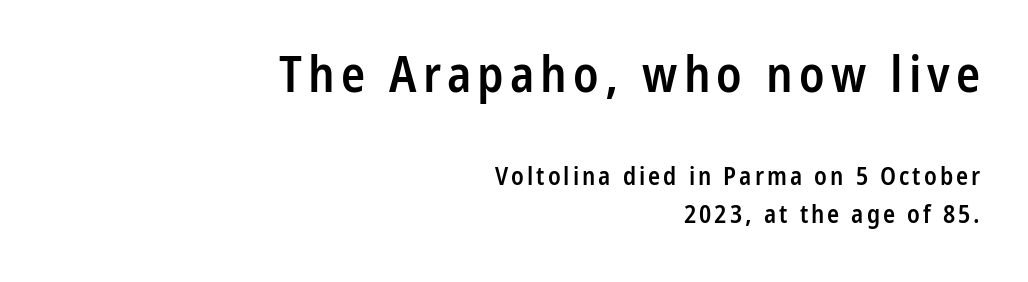
{"serif": "no", "italic": "no", "bold": "semi", "weight": "semibold", "width": "condensed", "stroke_contrast": "low", "x_height": "medium", "monospaced": "no", "underline": "no", "align": "right", "line_spacing": "normal", "line_spacing_ratio": 1.51, "larger_block": "first", "size_ratio": 2.0, "glyph_px": 50}
